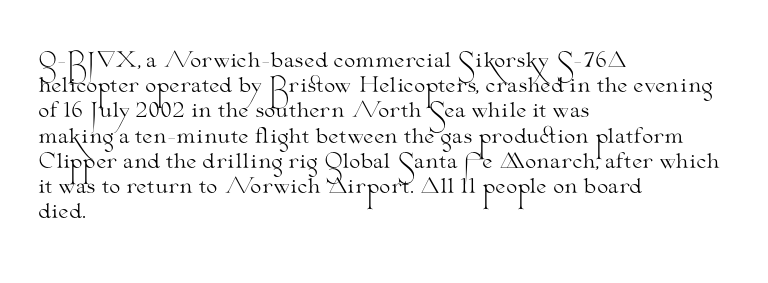
Q: Is the text bold? A: No.
Q: Is the text italic (slanted)? A: No, it is upright.
Q: Is the text underlined? A: No.
Q: How is the paragraph aligned? A: Left-aligned.
Q: Is the spacing between letters normal or unusually wide? A: Normal.
Q: Is the spacing between lines tight, normal or loose? A: Normal.
